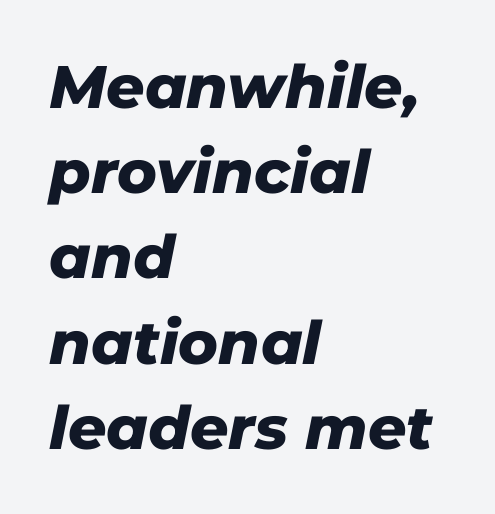
The image shows 60 px heavy type, italic (leaning right); set left-aligned, normal line spacing (1.42x), normal letter spacing, not underlined; low stroke contrast and a medium x-height.
